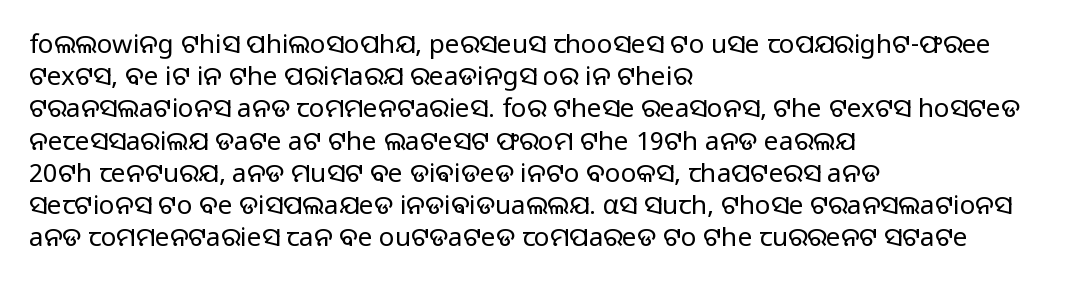
No letter is thick-stroked: the sample isn't bold. The lettering stays uniformly vertical, giving the passage a roman look. This sample uses plain, unmodified letter spacing. These lines stack with their left ends in a neat column. The gap between lines stays unmarked.
